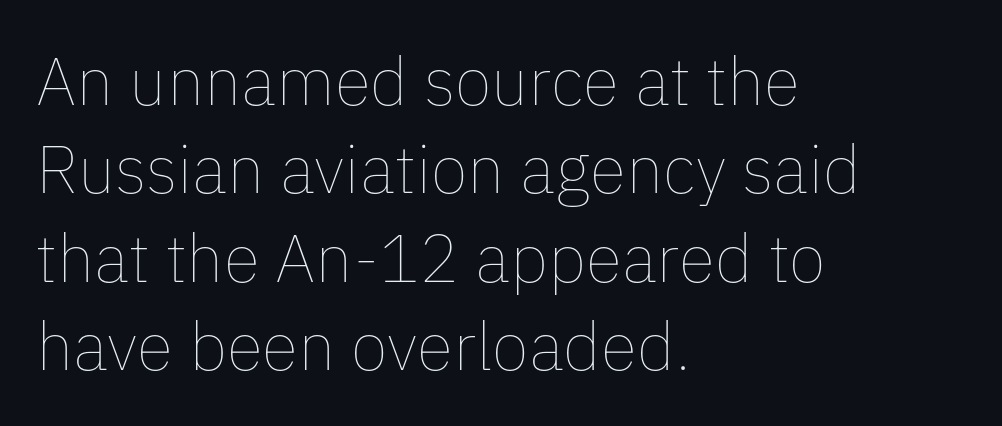
The image shows 67 px thin type, upright; set left-aligned, normal line spacing (1.32x), normal letter spacing, not underlined; low stroke contrast and a medium x-height.
